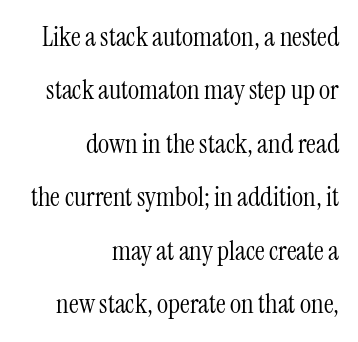
Nobody drew a line under any word here. Teacher's note: observe the even right margin — that is flush-right alignment. Short note: letters normally spaced. Counters stay open thanks to moderate or lighter strokes. Characters remain perfectly vertical along every line.
